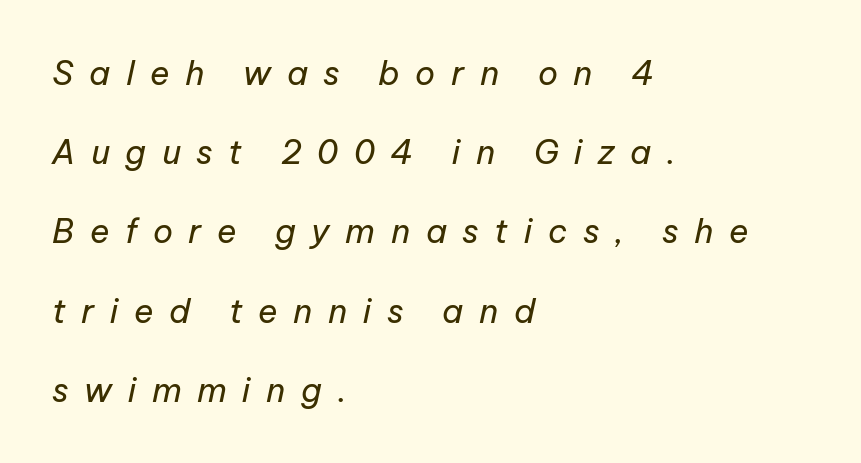
{"italic": "yes", "lean": "right", "slant_degrees": 12, "bold": "no", "weight": "regular", "width": "normal", "stroke_contrast": "low", "x_height": "medium", "monospaced": "no", "underline": "no", "align": "left", "line_spacing": "loose", "line_spacing_ratio": 2.4, "letter_spacing": "wide", "letter_spacing_em": 0.47, "glyph_px": 33}
